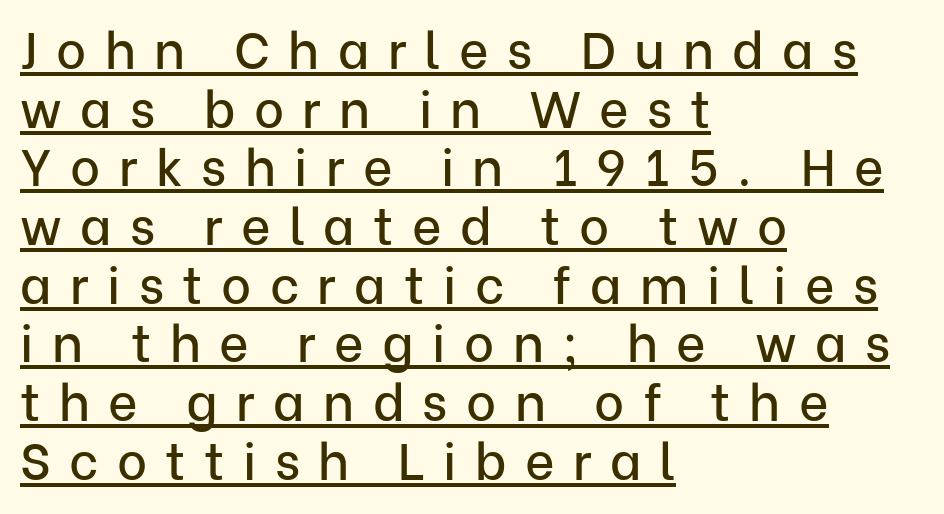
{"serif": "no", "italic": "no", "width": "normal", "stroke_contrast": "low", "x_height": "medium", "monospaced": "no", "underline": "yes", "align": "left", "line_spacing": "tight", "line_spacing_ratio": 1.15, "letter_spacing": "wide", "letter_spacing_em": 0.36, "glyph_px": 51}
